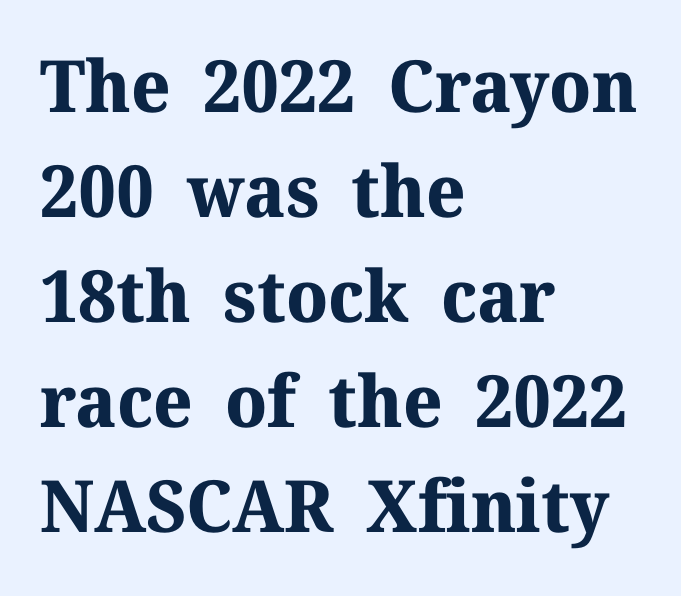
Q: Is the text bold? A: Yes.
Q: Is the text italic (slanted)? A: No, it is upright.
Q: Is the typeface a serif or a sans-serif typeface? A: Serif.
Q: Is the text underlined? A: No.
Q: How is the paragraph aligned? A: Left-aligned.
Q: Is the spacing between letters normal or unusually wide? A: Normal.
Q: Is the spacing between lines tight, normal or loose? A: Normal.
Q: Width (condensed, normal, or wide)? A: Normal.
Q: Stroke contrast? A: Medium.
Q: x-height? A: Medium.
Q: Monospaced? A: No.
